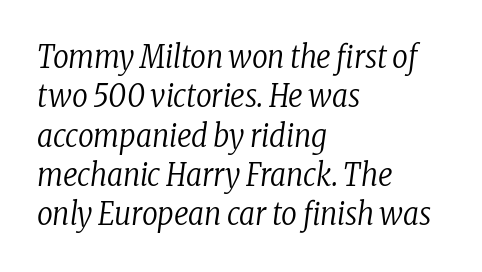
{"serif": "yes", "italic": "yes", "lean": "right", "slant_degrees": 8, "bold": "no", "weight": "regular", "width": "condensed", "stroke_contrast": "low", "x_height": "medium", "monospaced": "no", "underline": "no", "align": "left", "line_spacing": "normal", "line_spacing_ratio": 1.27, "letter_spacing": "normal", "letter_spacing_em": 0.0, "glyph_px": 31}
